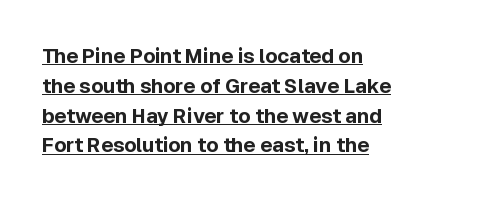
Q: Is the text bold? A: Yes.
Q: Is the text italic (slanted)? A: No, it is upright.
Q: Is the text underlined? A: Yes.
Q: How is the paragraph aligned? A: Left-aligned.
Q: Is the spacing between letters normal or unusually wide? A: Normal.
Q: Is the spacing between lines tight, normal or loose? A: Normal.
